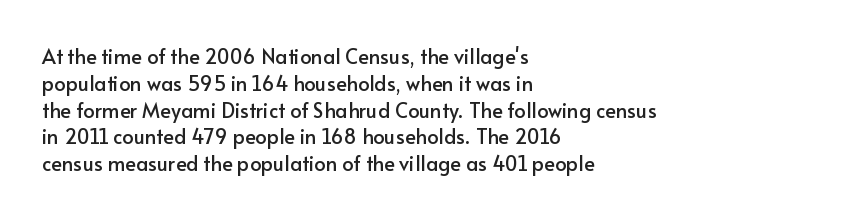
{"italic": "no", "underline": "no", "align": "left", "line_spacing": "normal", "line_spacing_ratio": 1.34, "letter_spacing": "normal", "letter_spacing_em": 0.0, "glyph_px": 20}
